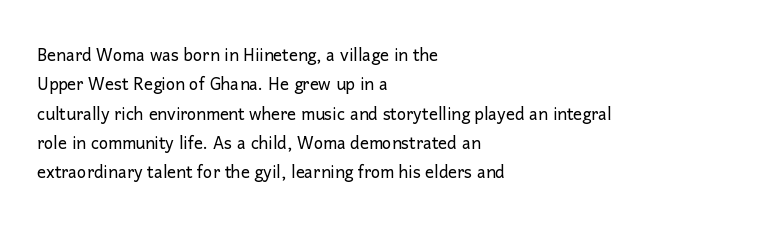
Q: Is the text bold? A: No.
Q: Is the text italic (slanted)? A: No, it is upright.
Q: Is the text underlined? A: No.
Q: How is the paragraph aligned? A: Left-aligned.
Q: Is the spacing between letters normal or unusually wide? A: Normal.
Q: Is the spacing between lines tight, normal or loose? A: Normal.
